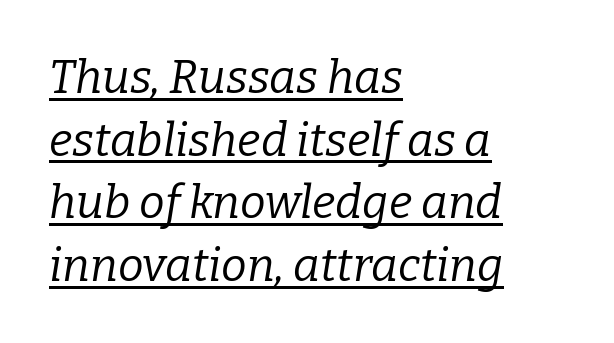
{"serif": "yes", "italic": "yes", "lean": "right", "slant_degrees": 9, "bold": "no", "weight": "regular", "width": "normal", "stroke_contrast": "low", "x_height": "medium", "monospaced": "no", "underline": "yes", "align": "left", "line_spacing": "normal", "line_spacing_ratio": 1.36, "letter_spacing": "normal", "letter_spacing_em": 0.0, "glyph_px": 46}
